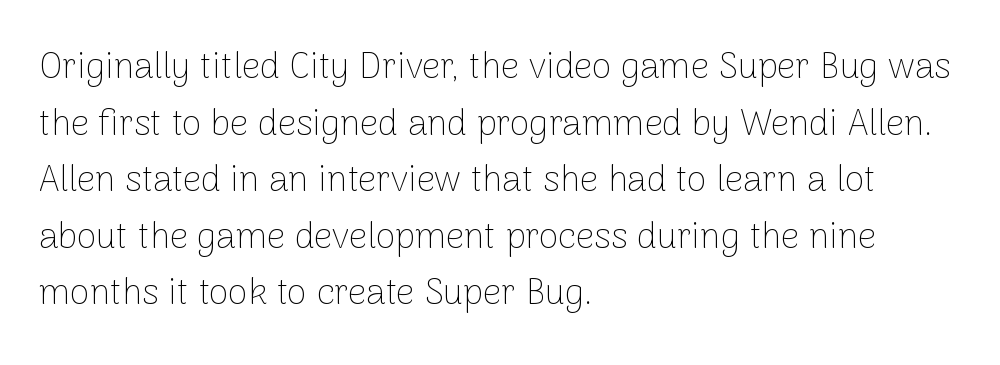
Q: Is the text bold? A: No.
Q: Is the text italic (slanted)? A: No, it is upright.
Q: Is the typeface a serif or a sans-serif typeface? A: Sans-serif.
Q: Is the text underlined? A: No.
Q: How is the paragraph aligned? A: Left-aligned.
Q: Is the spacing between letters normal or unusually wide? A: Normal.
Q: Is the spacing between lines tight, normal or loose? A: Normal.
Q: Width (condensed, normal, or wide)? A: Normal.
Q: Stroke contrast? A: Low.
Q: x-height? A: Medium.
Q: Monospaced? A: No.
